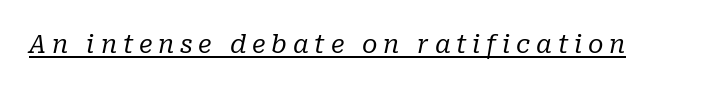
Heaviness? Minimal to ordinary, like unemphasized prose. The tracking jumps out immediately: characters are airy and widely separated. These characters rest on top of a visible drawn line. In terms of posture, this sample is oblique.
